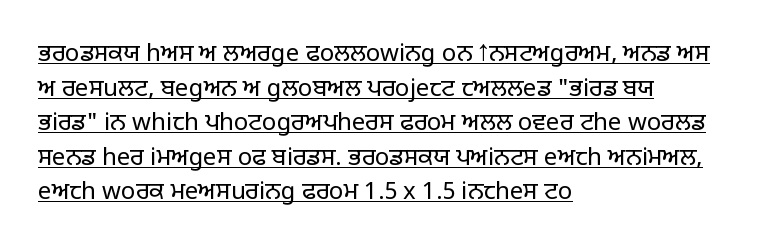
Q: Is the text bold? A: No.
Q: Is the text italic (slanted)? A: No, it is upright.
Q: Is the text underlined? A: Yes.
Q: How is the paragraph aligned? A: Left-aligned.
Q: Is the spacing between letters normal or unusually wide? A: Normal.
Q: Is the spacing between lines tight, normal or loose? A: Normal.
